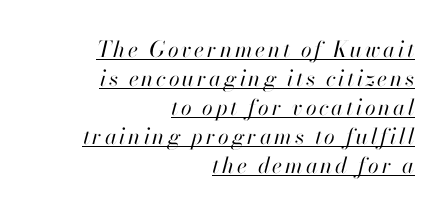
{"italic": "yes", "lean": "right", "slant_degrees": 13, "bold": "no", "underline": "yes", "align": "right", "line_spacing": "normal", "line_spacing_ratio": 1.32, "glyph_px": 22}
